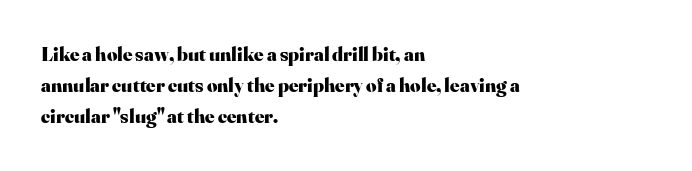
The image shows 20 px bold type, upright; set left-aligned, normal line spacing (1.56x), normal letter spacing, not underlined.
